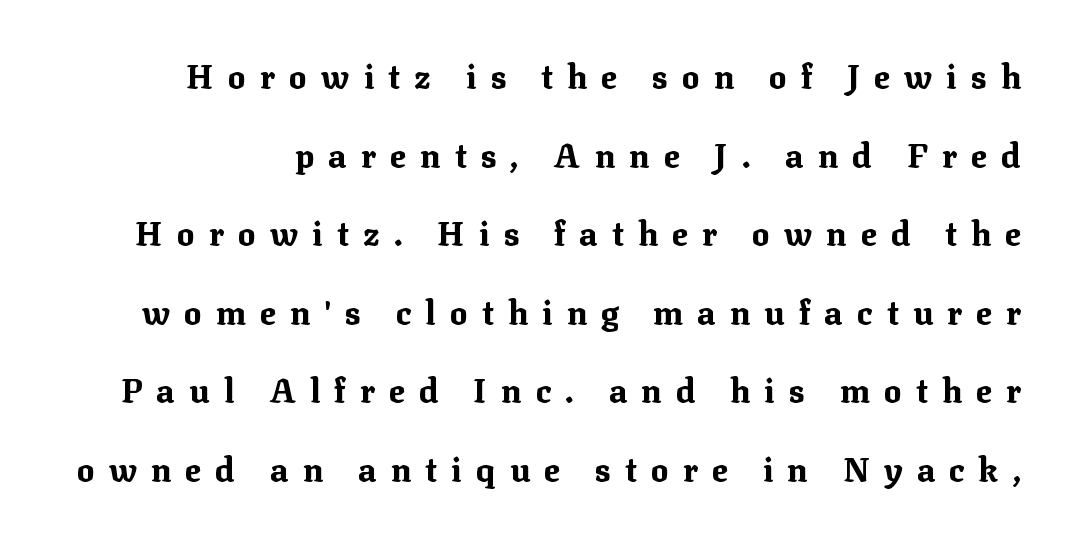
{"serif": "yes", "italic": "no", "bold": "yes", "weight": "bold", "width": "normal", "stroke_contrast": "medium", "x_height": "medium", "monospaced": "no", "underline": "no", "line_spacing": "loose", "line_spacing_ratio": 2.38, "letter_spacing": "wide", "letter_spacing_em": 0.43, "glyph_px": 33}
